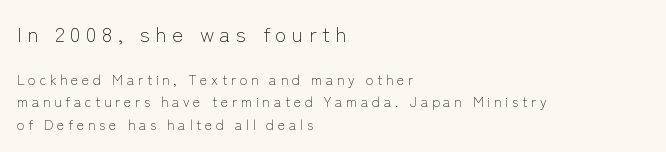
{"italic": "no", "bold": "no", "underline": "no", "align": "left", "line_spacing": "normal", "line_spacing_ratio": 1.61, "letter_spacing": "wide", "letter_spacing_em": 0.26, "larger_block": "first", "size_ratio": 1.5, "glyph_px": 21}
